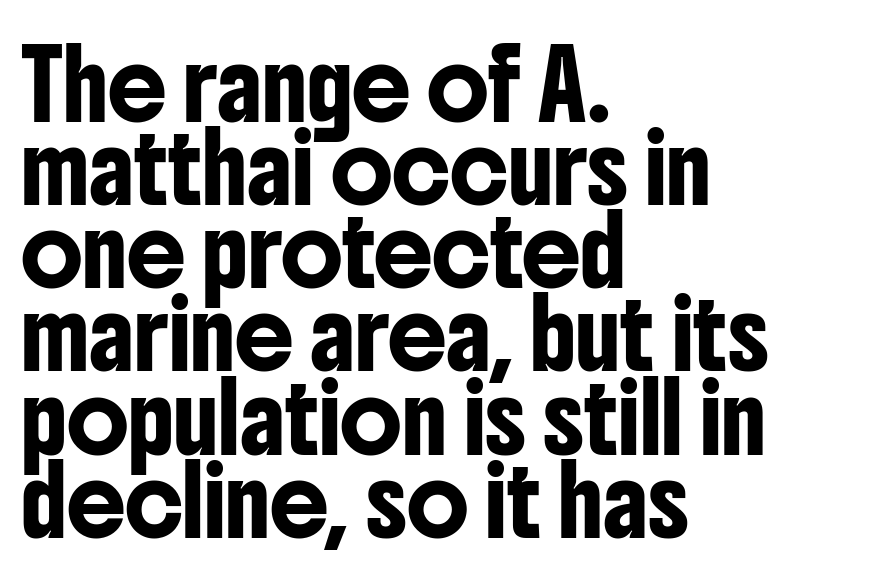
{"serif": "no", "italic": "no", "width": "condensed", "stroke_contrast": "low", "x_height": "medium", "monospaced": "no", "underline": "no", "align": "left", "line_spacing": "normal", "line_spacing_ratio": 1.26, "letter_spacing": "normal", "letter_spacing_em": 0.0, "glyph_px": 66}
